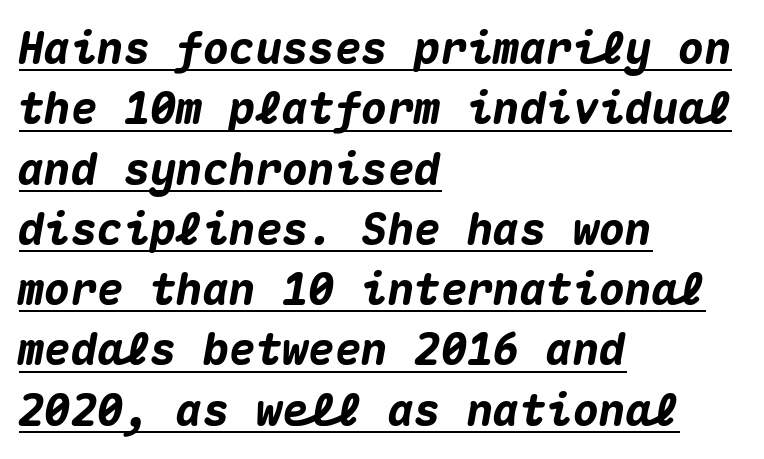
{"italic": "yes", "lean": "right", "slant_degrees": 10, "bold": "yes", "weight": "heavy", "width": "normal", "stroke_contrast": "medium", "x_height": "medium", "monospaced": "yes", "underline": "yes", "align": "left", "line_spacing": "normal", "line_spacing_ratio": 1.37, "letter_spacing": "normal", "letter_spacing_em": 0.0, "glyph_px": 44}
